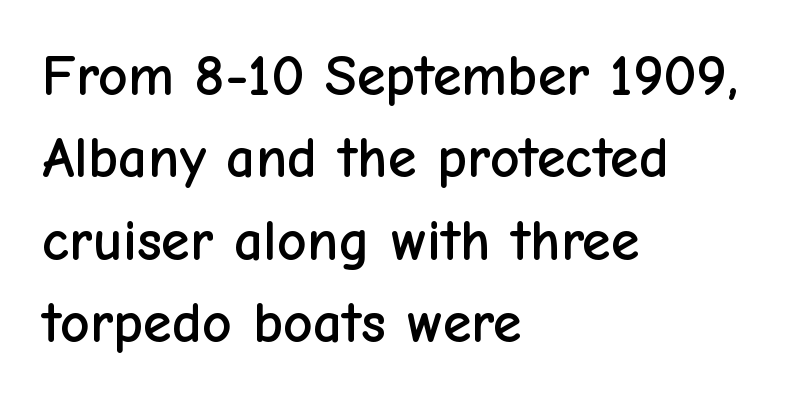
The image shows 58 px sans-serif type, upright; set left-aligned, normal line spacing (1.42x), normal letter spacing, not underlined; low stroke contrast and a medium x-height.
